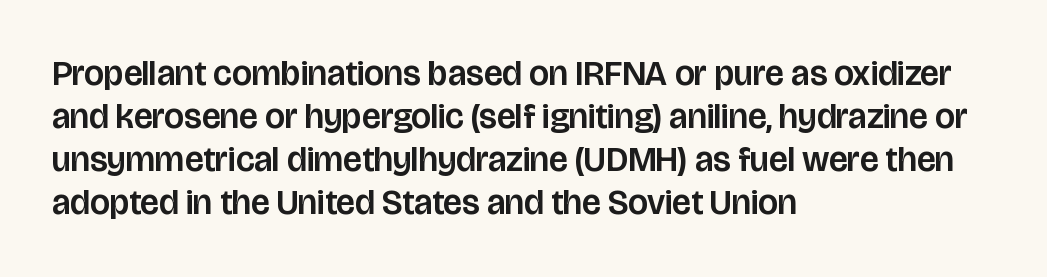
The image shows 35 px sans-serif type, upright; set left-aligned, line spacing 1.23x, normal letter spacing, not underlined; low stroke contrast and a large x-height.
